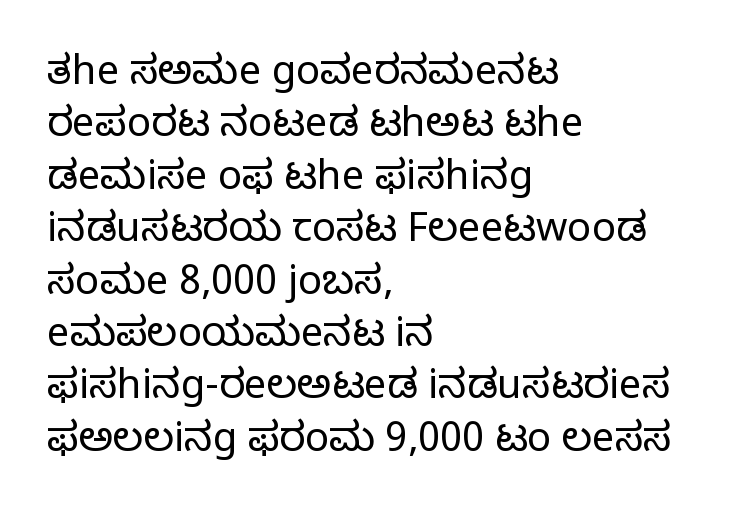
Is the block centered? No — it sits flush against the left margin. Varying glyph widths throughout — classic text-font behaviour. Counters stay open thanks to moderate or lighter strokes. Regular leading. No extra tracking has been applied to these lines.
